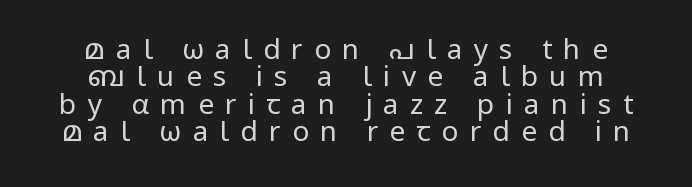
I'd call this a sans setting — the letters go barefoot. The letters are spread apart with noticeably loose tracking. Style check: upright. Both edges are ragged and mirror each other, which tells us the setting is centered. No heavy texture on the line: the type isn't bold.
